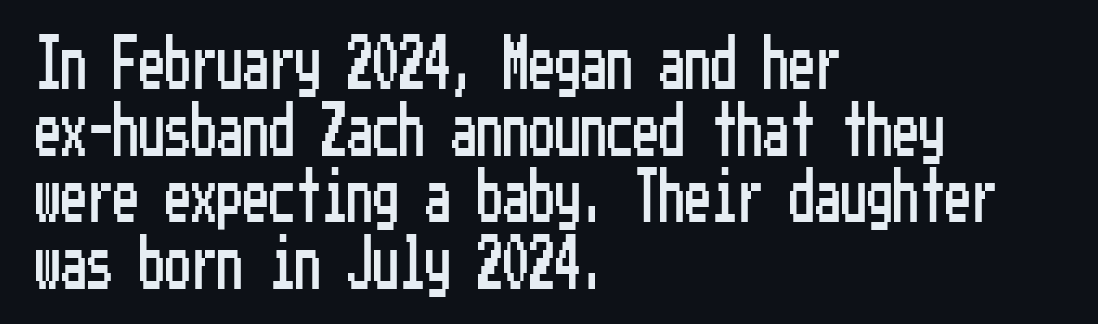
{"serif": "no", "italic": "no", "width": "condensed", "stroke_contrast": "low", "x_height": "medium", "underline": "no", "align": "left", "line_spacing": "normal", "line_spacing_ratio": 1.28, "letter_spacing": "normal", "letter_spacing_em": 0.0, "glyph_px": 52}
